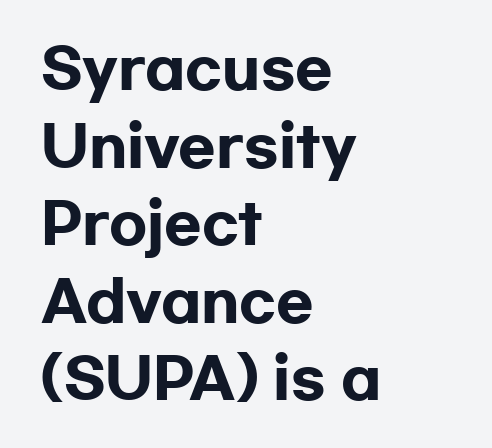
{"serif": "no", "italic": "no", "bold": "yes", "weight": "heavy", "width": "wide", "stroke_contrast": "low", "x_height": "medium", "monospaced": "no", "underline": "no", "align": "left", "line_spacing": "normal", "line_spacing_ratio": 1.41, "letter_spacing": "normal", "letter_spacing_em": 0.0, "glyph_px": 55}
